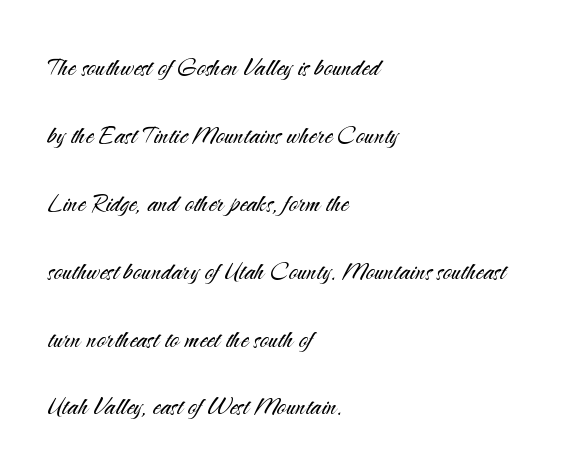
Compared with typical paragraphs, the rows here are farther apart. Standard letterfit; no display-style spreading of the glyphs. No extra ink here — the face is not bold. This is sans-serif lettering, the kind often seen on screens and signage.
